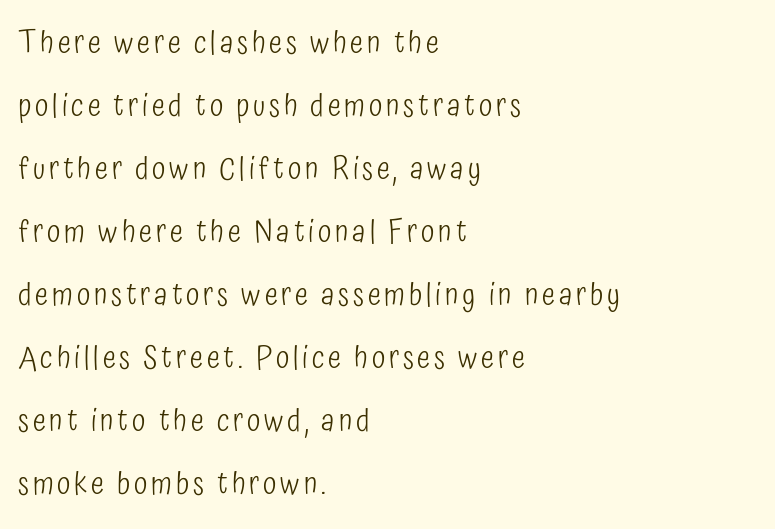
The rendering anchors every line to the left-hand side. Line spacing here is loose. Letterform terminals end flat and unadorned throughout the passage. The specimen reads as upright at a glance.
